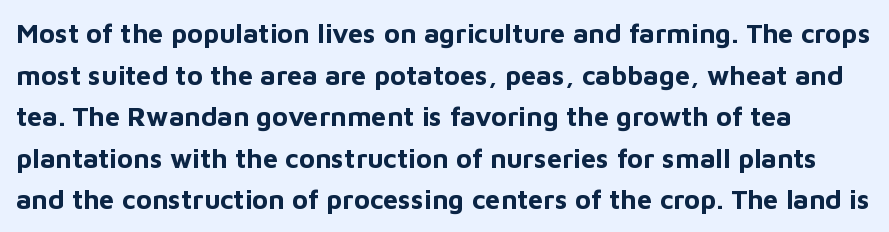
This sample uses plain, unmodified letter spacing. Chunky letters — that's bold for sure. The lines sit at an ordinary, default distance from one another. Bare-footed words on every line.
